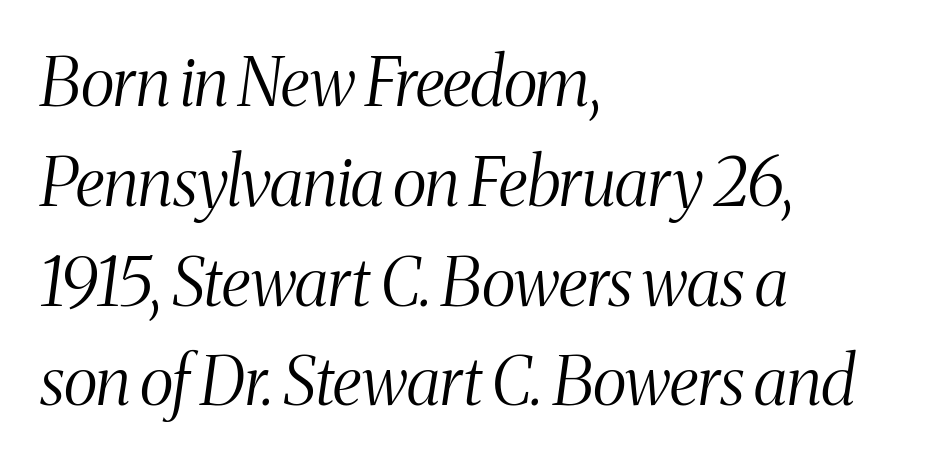
Q: Is the text bold? A: No.
Q: Is the text italic (slanted)? A: Yes, it leans right by about 8 degrees.
Q: Is the typeface a serif or a sans-serif typeface? A: Serif.
Q: Is the text underlined? A: No.
Q: How is the paragraph aligned? A: Left-aligned.
Q: Is the spacing between letters normal or unusually wide? A: Normal.
Q: Is the spacing between lines tight, normal or loose? A: Normal.
Q: Width (condensed, normal, or wide)? A: Condensed.
Q: Stroke contrast? A: Medium.
Q: x-height? A: Medium.
Q: Monospaced? A: No.
